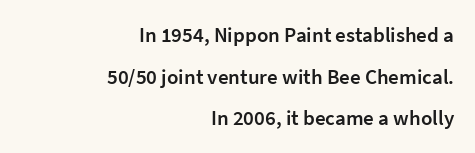
Q: Is the text bold? A: Semi-bold.
Q: Is the text italic (slanted)? A: No, it is upright.
Q: Is the text underlined? A: No.
Q: How is the paragraph aligned? A: Right-aligned.
Q: Is the spacing between letters normal or unusually wide? A: Normal.
Q: Is the spacing between lines tight, normal or loose? A: Loose.
